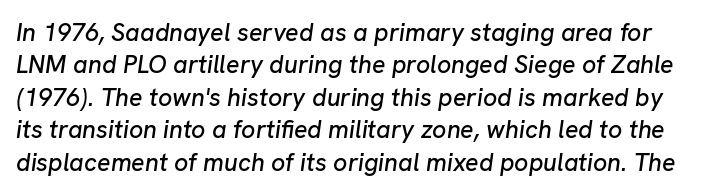
{"italic": "yes", "lean": "right", "slant_degrees": 8, "underline": "no", "line_spacing": "normal", "line_spacing_ratio": 1.3, "letter_spacing": "normal", "letter_spacing_em": 0.0, "glyph_px": 25}
